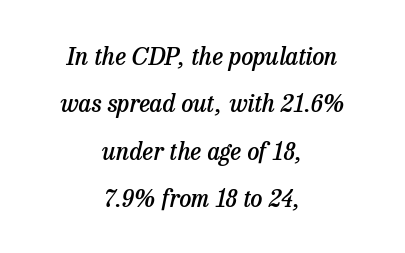
Q: Is the text bold? A: Semi-bold.
Q: Is the text italic (slanted)? A: Yes, it leans right by about 13 degrees.
Q: Is the text underlined? A: No.
Q: How is the paragraph aligned? A: Centered.
Q: Is the spacing between letters normal or unusually wide? A: Normal.
Q: Is the spacing between lines tight, normal or loose? A: Loose.
